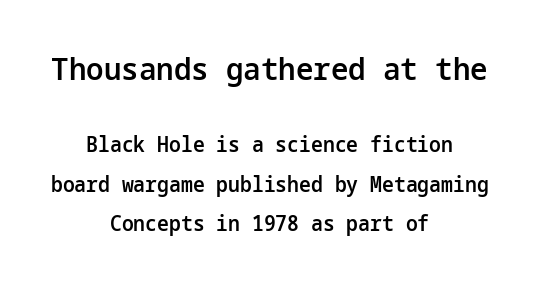
Q: Is the text bold? A: Semi-bold.
Q: Is the text italic (slanted)? A: No, it is upright.
Q: Is the typeface a serif or a sans-serif typeface? A: Sans-serif.
Q: Is the text underlined? A: No.
Q: How is the paragraph aligned? A: Centered.
Q: Is the spacing between letters normal or unusually wide? A: Normal.
Q: Which block of text is set in a larger size, the first (top) or the second (bottom)? A: The first (top) one.
Q: Width (condensed, normal, or wide)? A: Normal.
Q: Stroke contrast? A: Low.
Q: x-height? A: Medium.
